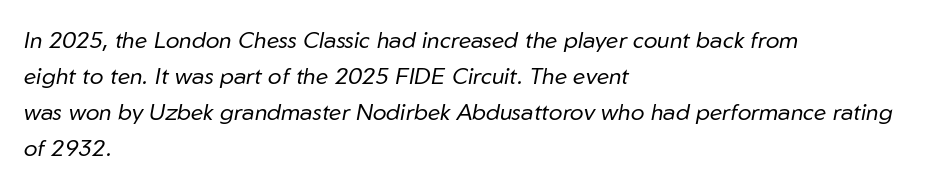
The image shows 23 px text type, italic (leaning right); set left-aligned, normal line spacing (1.57x), normal letter spacing, not underlined.
